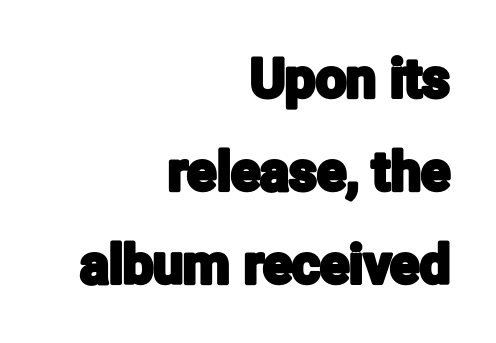
Q: Is the text italic (slanted)? A: No, it is upright.
Q: Is the typeface a serif or a sans-serif typeface? A: Sans-serif.
Q: Is the text underlined? A: No.
Q: How is the paragraph aligned? A: Right-aligned.
Q: Is the spacing between letters normal or unusually wide? A: Normal.
Q: Width (condensed, normal, or wide)? A: Condensed.
Q: Stroke contrast? A: Low.
Q: x-height? A: Medium.
Q: Monospaced? A: No.
